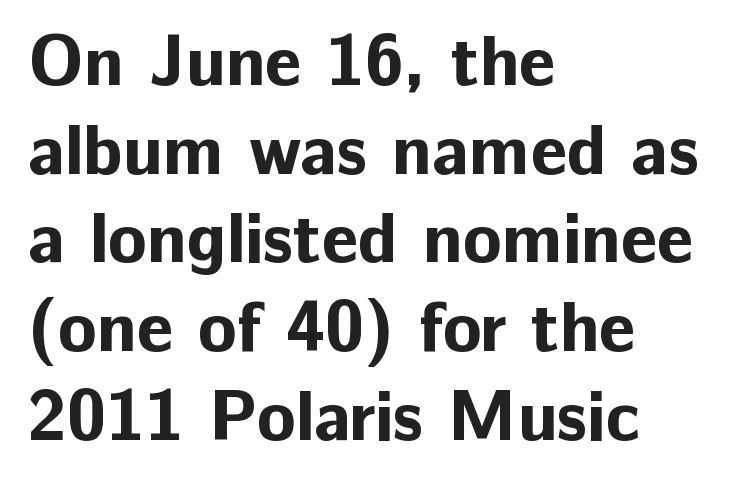
Q: Is the text bold? A: Yes.
Q: Is the text italic (slanted)? A: No, it is upright.
Q: Is the typeface a serif or a sans-serif typeface? A: Sans-serif.
Q: Is the text underlined? A: No.
Q: How is the paragraph aligned? A: Left-aligned.
Q: Is the spacing between letters normal or unusually wide? A: Normal.
Q: Is the spacing between lines tight, normal or loose? A: Normal.
Q: Width (condensed, normal, or wide)? A: Normal.
Q: Stroke contrast? A: Low.
Q: x-height? A: Medium.
Q: Monospaced? A: No.
